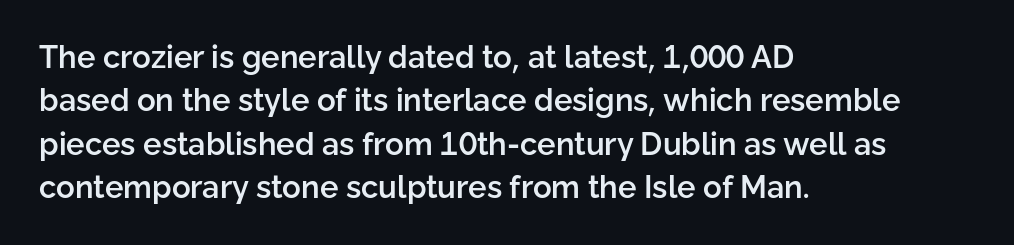
Leading matches the norm, producing a regular column. Left-aligned paragraph, ragged on the right. These lines are composed in type without serifs. Beneath every word, the page is bare. Letter spacing: default.
